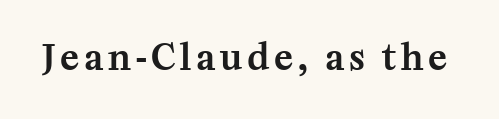
{"serif": "yes", "italic": "no", "width": "normal", "stroke_contrast": "medium", "x_height": "medium", "monospaced": "no", "underline": "no", "glyph_px": 35}
